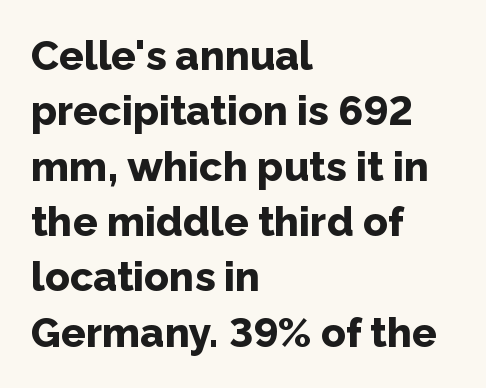
This is sans-serif lettering, the kind often seen on screens and signage. You could call the tracking neutral — neither tight nor loose. Compared with a centered layout, this one pins lines to the left instead. Glance below the letters and you will spot only blank space. Whoever set this chose a conventional vertical rhythm.
